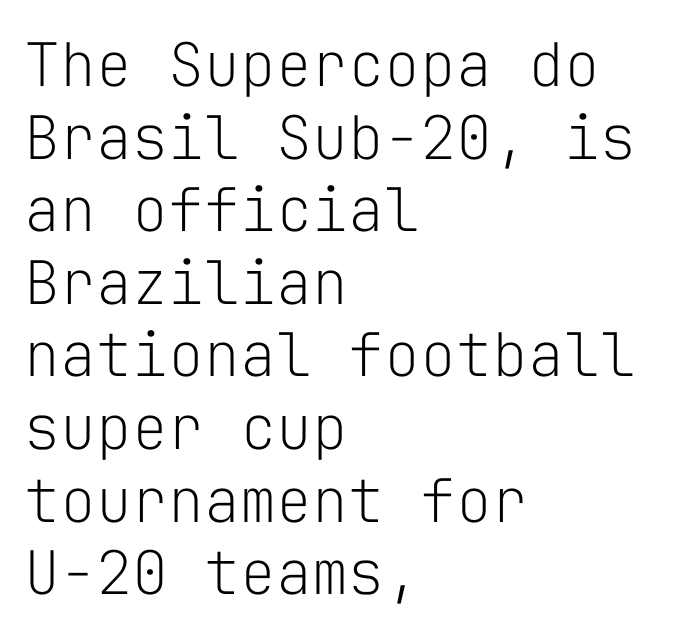
The image shows 60 px light sans-serif type, upright, monospaced; set left-aligned, line spacing 1.21x, normal letter spacing, not underlined; low stroke contrast and a medium x-height.
